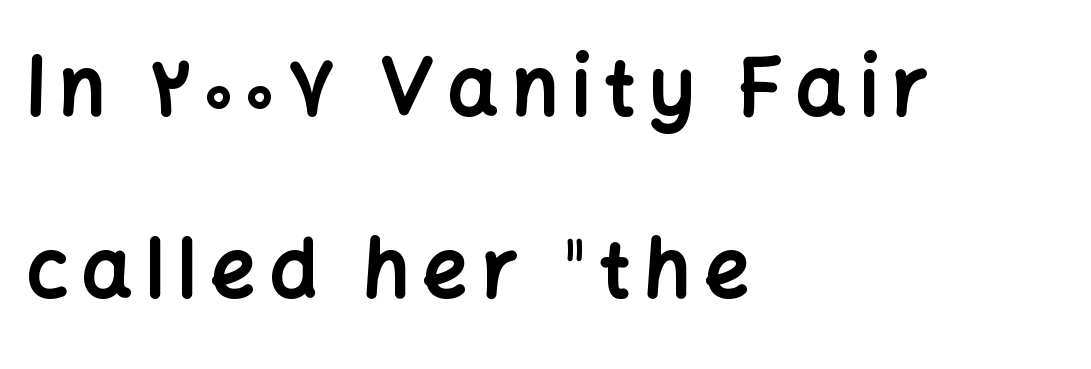
The leading is generous, giving the passage an open texture. Characters remain perfectly vertical along every line. Classification — sans serif. Each letter keeps its own natural width here, so spacing adapts to shape. The paragraph has a hard left edge and a soft right edge. Descenders hang freely into open space.
